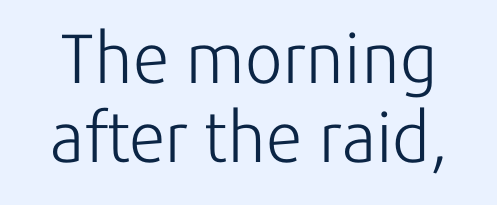
Q: Is the text bold? A: No.
Q: Is the text italic (slanted)? A: No, it is upright.
Q: Is the typeface a serif or a sans-serif typeface? A: Sans-serif.
Q: Is the text underlined? A: No.
Q: Is the spacing between letters normal or unusually wide? A: Normal.
Q: Is the spacing between lines tight, normal or loose? A: Tight.
Q: Width (condensed, normal, or wide)? A: Normal.
Q: Stroke contrast? A: Low.
Q: x-height? A: Medium.
Q: Monospaced? A: No.
